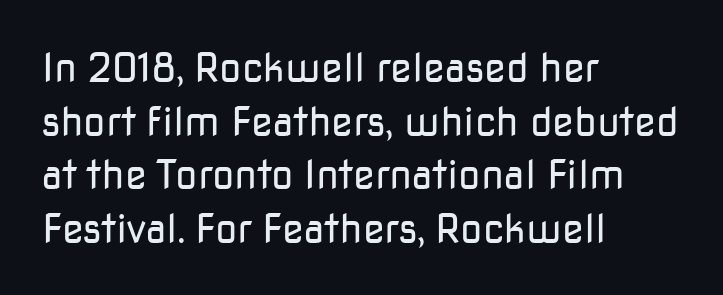
The image shows 40 px regular-weight sans-serif type, upright; set left-aligned, normal line spacing (1.34x), normal letter spacing, not underlined; low stroke contrast and a medium x-height.
